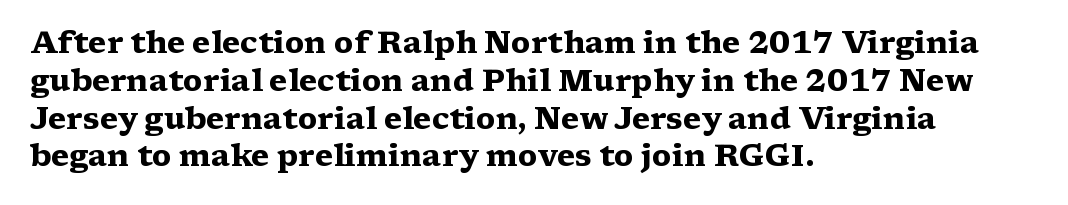
Quick note: underline off. These lines stack with their left ends in a neat column. Reading down the column, the eye jumps a familiar distance to each next line. The characters look thick and weighty, a clear bold. This is serif lettering, the kind often seen in printed books. Quick note: not italic, upright.
